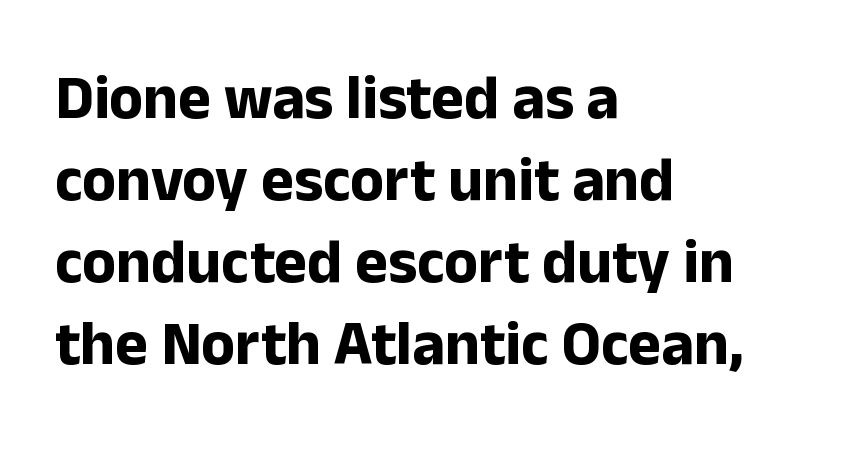
{"serif": "no", "italic": "no", "bold": "yes", "weight": "bold", "width": "normal", "stroke_contrast": "low", "x_height": "medium", "monospaced": "no", "underline": "no", "align": "left", "line_spacing": "normal", "line_spacing_ratio": 1.32, "letter_spacing": "normal", "letter_spacing_em": 0.0, "glyph_px": 62}
